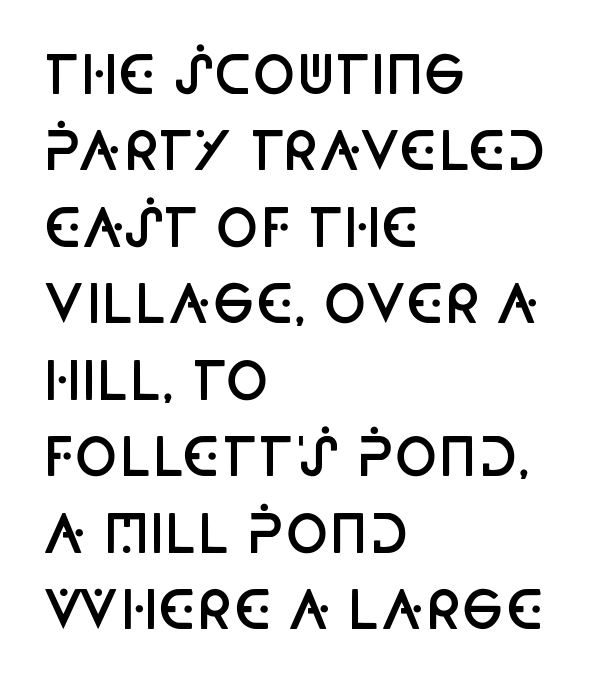
Q: Is the text bold? A: Semi-bold.
Q: Is the text italic (slanted)? A: No, it is upright.
Q: Is the typeface a serif or a sans-serif typeface? A: Sans-serif.
Q: Is the text underlined? A: No.
Q: How is the paragraph aligned? A: Left-aligned.
Q: Is the spacing between letters normal or unusually wide? A: Normal.
Q: Is the spacing between lines tight, normal or loose? A: Normal.
Q: Width (condensed, normal, or wide)? A: Condensed.
Q: Stroke contrast? A: Low.
Q: x-height? A: Large.
Q: Monospaced? A: No.
